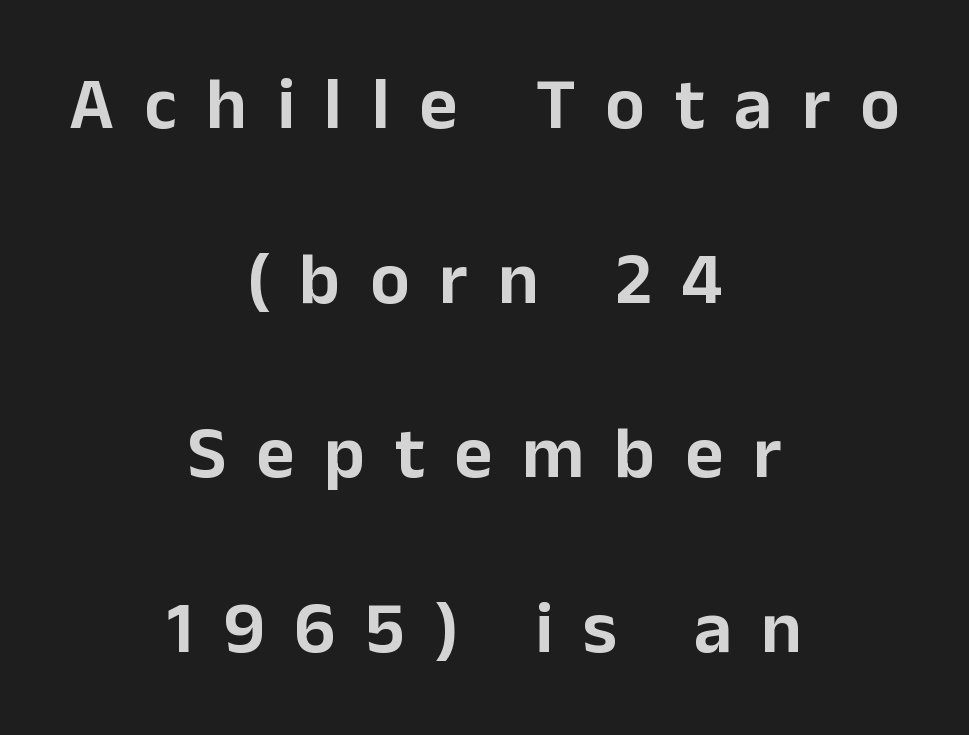
Is this a sans? Yes — the strokes have no serifs. The lines are spread far apart with generous leading. Teacher's note: observe the equal gaps on both sides — that is centered alignment. The axis of the letterforms is exactly vertical. Substantial extra tracking has been applied to these lines.
